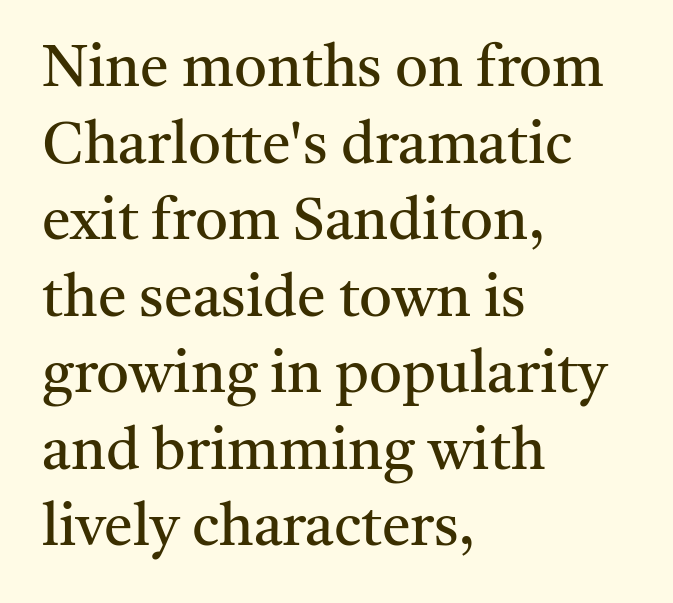
You could not count columns in this text — the font is proportionally spaced. Letters rest on an invisible, unmarked baseline. To sum up the face: it has serifs. Caption: standard tracking, unaltered. Characters remain perfectly vertical along every line. Leftover space on each line is placed entirely after the last word.
